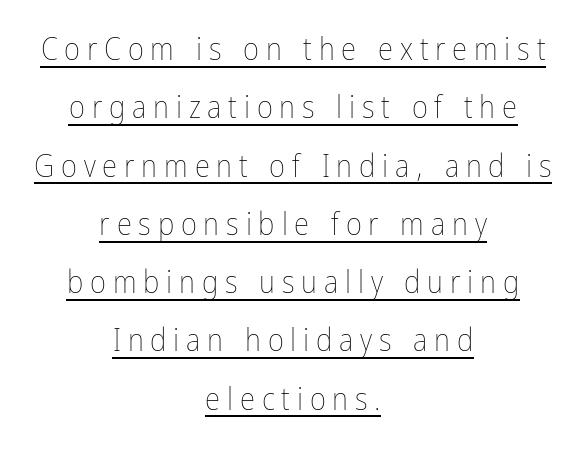
Q: Is the text bold? A: No.
Q: Is the text italic (slanted)? A: No, it is upright.
Q: Is the text underlined? A: Yes.
Q: How is the paragraph aligned? A: Centered.
Q: Is the spacing between letters normal or unusually wide? A: Unusually wide.
Q: Width (condensed, normal, or wide)? A: Condensed.
Q: Stroke contrast? A: Low.
Q: x-height? A: Medium.
Q: Monospaced? A: No.
